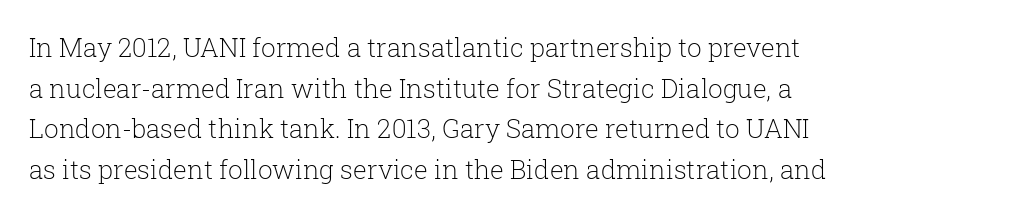
The zone under the glyphs is completely vacant. Letters have the restrained weight of plain body copy at most. Line beginnings align vertically; line endings do not. The gaps between neighbouring characters are ordinary and unremarkable.
